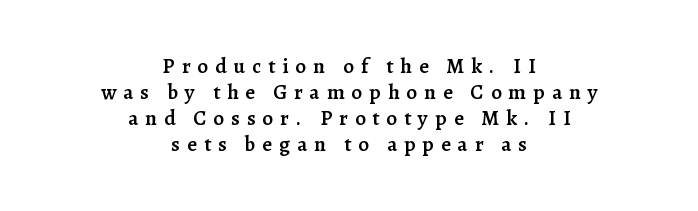
Slightly chunky letters — semibold, I'd say, not full bold. Posture: upright roman. These lines stack symmetrically, like a column narrowing and widening about its center. Unmarked baselines from the first word to the last. Here the glyphs are tracked loosely, breaking word shapes into spaced letters.
